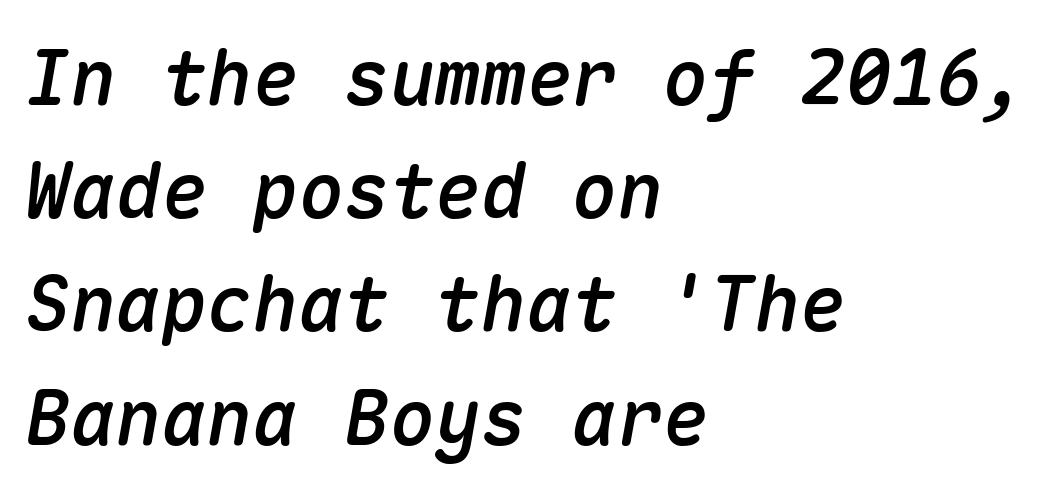
{"italic": "yes", "lean": "right", "slant_degrees": 10, "width": "normal", "stroke_contrast": "medium", "x_height": "medium", "monospaced": "yes", "underline": "no", "align": "left", "line_spacing": "normal", "line_spacing_ratio": 1.49, "letter_spacing": "normal", "letter_spacing_em": 0.0, "glyph_px": 76}
